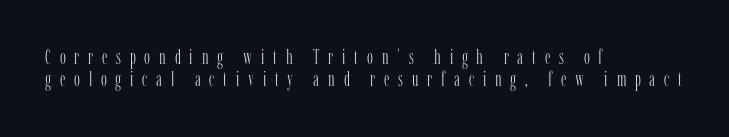
The image shows 20 px text type, upright; set left-aligned, tight line spacing (1.12x), unusually wide letter spacing (+0.44 em), not underlined.
